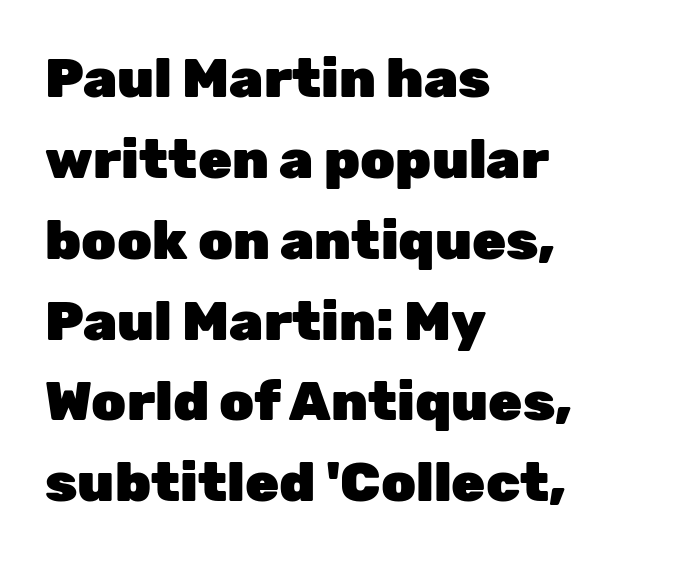
The image shows 55 px heavy sans-serif type, upright; set left-aligned, normal line spacing (1.47x), normal letter spacing, not underlined; low stroke contrast and a medium x-height.
